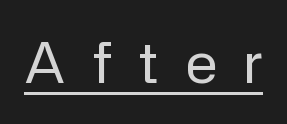
The image shows 55 px regular-weight sans-serif type, upright; set unusually wide letter spacing (+0.49 em), underlined; low stroke contrast and a medium x-height.
